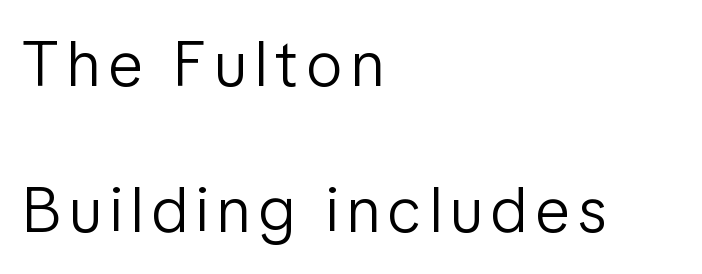
Nothing heavy about these letters — not bold at all. These lines stack with their left ends in a neat column. The type sits square on the baseline with zero lean. A typesetter would call this proportional, since set widths differ per character. This rendering features lettering with no underline.
